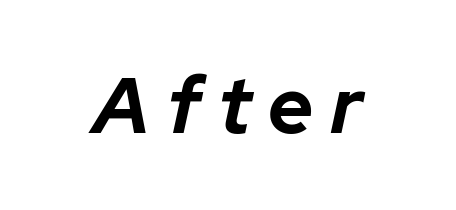
Q: Is the text bold? A: Yes.
Q: Is the text italic (slanted)? A: Yes, it leans right by about 12 degrees.
Q: Is the text underlined? A: No.
Q: Is the spacing between letters normal or unusually wide? A: Unusually wide.
Q: Width (condensed, normal, or wide)? A: Normal.
Q: Stroke contrast? A: Low.
Q: x-height? A: Medium.
Q: Monospaced? A: No.
